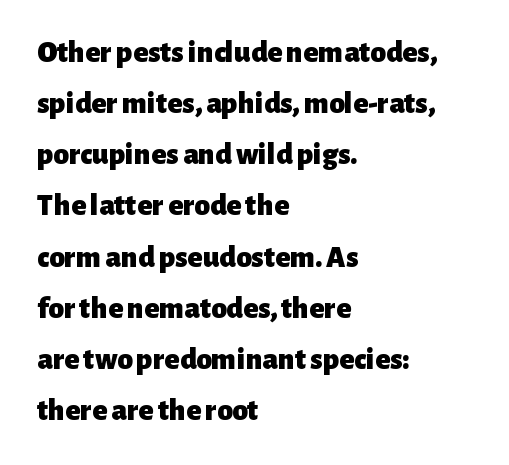
The image shows 31 px heavy sans-serif type, upright; set left-aligned, normal line spacing (1.65x), normal letter spacing, not underlined; low stroke contrast and a medium x-height.
